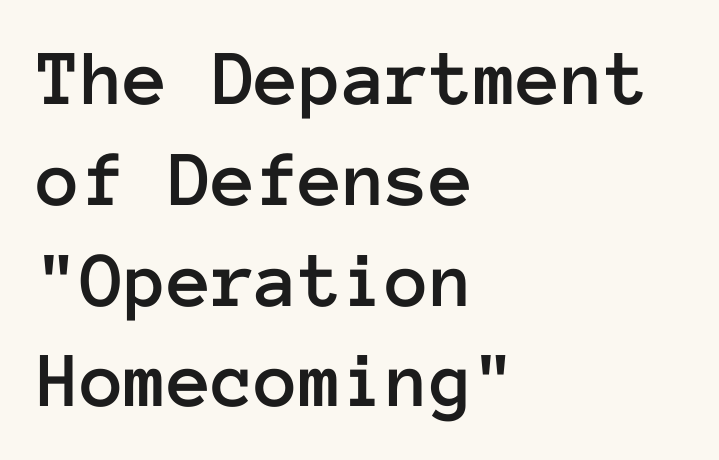
Q: Is the text italic (slanted)? A: No, it is upright.
Q: Is the text underlined? A: No.
Q: How is the paragraph aligned? A: Left-aligned.
Q: Is the spacing between letters normal or unusually wide? A: Normal.
Q: Is the spacing between lines tight, normal or loose? A: Normal.
Q: Width (condensed, normal, or wide)? A: Normal.
Q: Stroke contrast? A: Low.
Q: x-height? A: Medium.
Q: Monospaced? A: Yes.
